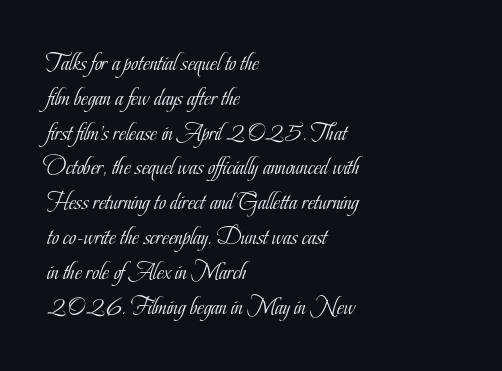
The image shows 24 px text type; set left-aligned, normal line spacing (1.45x), normal letter spacing, not underlined.
